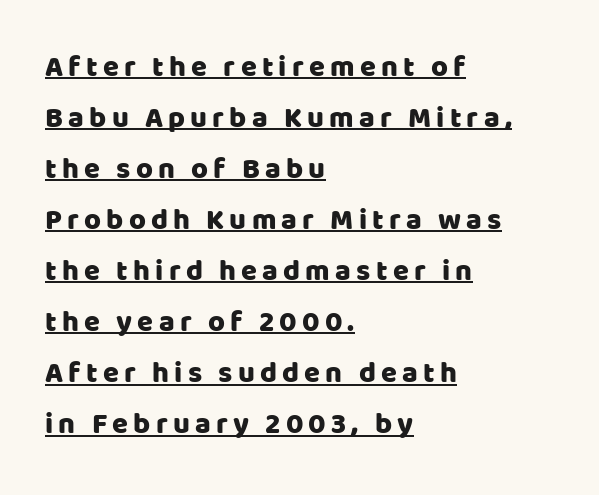
Does the copy run flush right? No — it runs flush left. Designer's note — italics off, roman on. Does a line run under the words? Yes, clearly. Here the designer chose a conventional face with non-uniform glyph widths. Grotesque or geometric, the face here clearly has no serifs.
